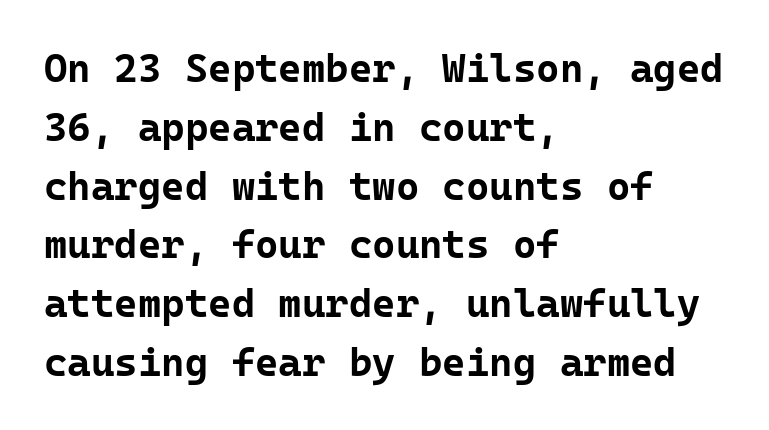
Evenly set lines give the paragraph a standard silhouette. Posture: upright roman. The typesetting leans heavy: a genuine bold. Honestly, the letter spacing is just normal — you wouldn't notice it. A typesetter would call this monospace, since all characters share one set width.
